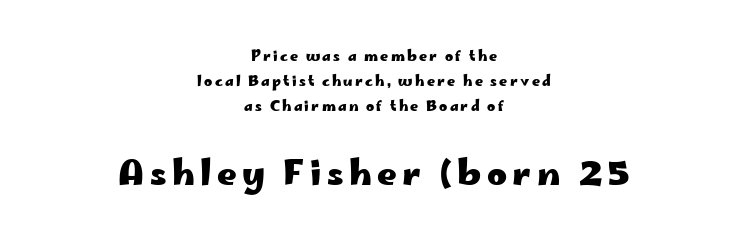
Q: Is the text bold? A: Yes.
Q: Is the text italic (slanted)? A: No, it is upright.
Q: Is the typeface a serif or a sans-serif typeface? A: Sans-serif.
Q: Is the text underlined? A: No.
Q: How is the paragraph aligned? A: Centered.
Q: Which block of text is set in a larger size, the first (top) or the second (bottom)? A: The second (bottom) one.
Q: Width (condensed, normal, or wide)? A: Wide.
Q: Stroke contrast? A: Low.
Q: x-height? A: Small.
Q: Monospaced? A: No.
